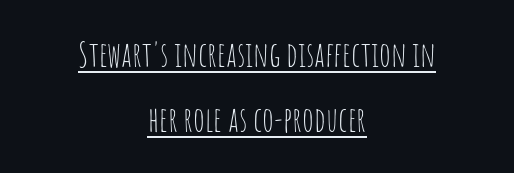
{"serif": "no", "italic": "no", "bold": "no", "weight": "thin", "width": "condensed", "stroke_contrast": "low", "x_height": "large", "monospaced": "no", "underline": "yes", "align": "center", "line_spacing": "loose", "line_spacing_ratio": 1.91, "letter_spacing": "normal", "letter_spacing_em": 0.0, "glyph_px": 34}
